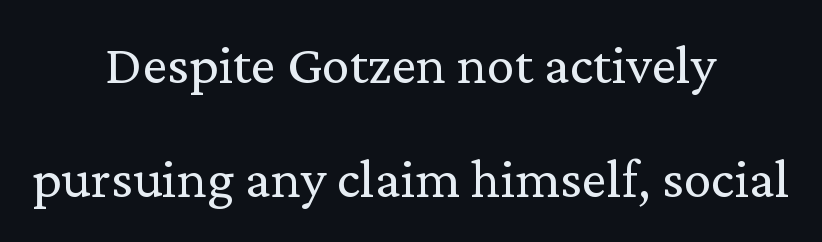
The passage shown is not underscored anywhere. If you drew a line through each stem, it would be perfectly vertical. Quick note: interline space is abundant. Looks like regular typesetting: each glyph gets only the width it needs. Here the glyphs are tracked normally, forming tight word shapes.
